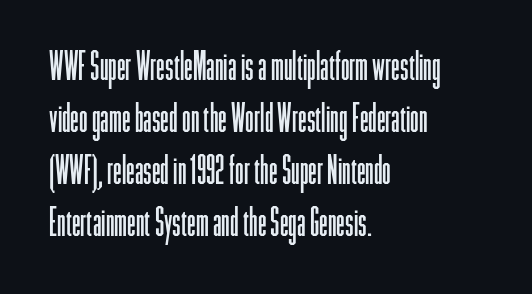
{"serif": "no", "italic": "no", "bold": "no", "weight": "light", "width": "condensed", "stroke_contrast": "low", "x_height": "medium", "monospaced": "no", "underline": "no", "align": "left", "line_spacing": "normal", "line_spacing_ratio": 1.33, "letter_spacing": "normal", "letter_spacing_em": 0.0, "glyph_px": 39}
